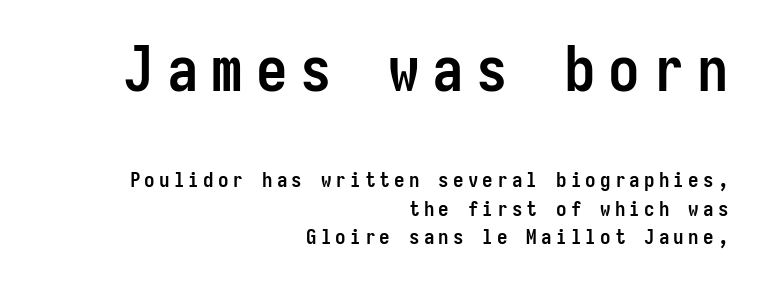
The image shows 63 px semibold, condensed sans-serif type, upright, monospaced; set right-aligned, normal line spacing (1.36x), unusually wide letter spacing (+0.2 em), not underlined; the first (top) block is 3.0x larger; low stroke contrast and a medium x-height.
